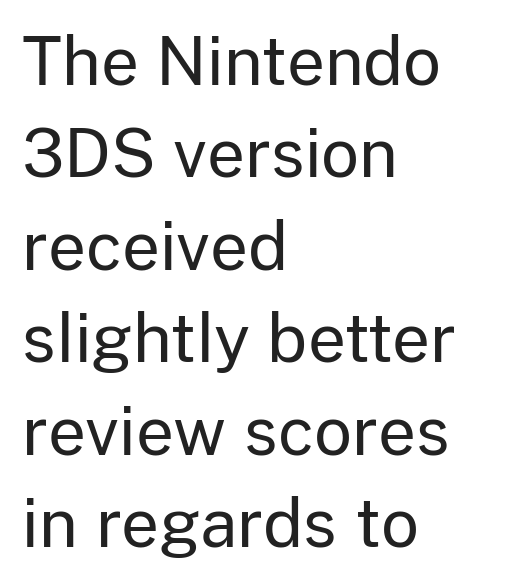
The image shows 66 px regular-weight sans-serif type, upright; set left-aligned, normal line spacing (1.4x), normal letter spacing, not underlined; low stroke contrast and a medium x-height.
